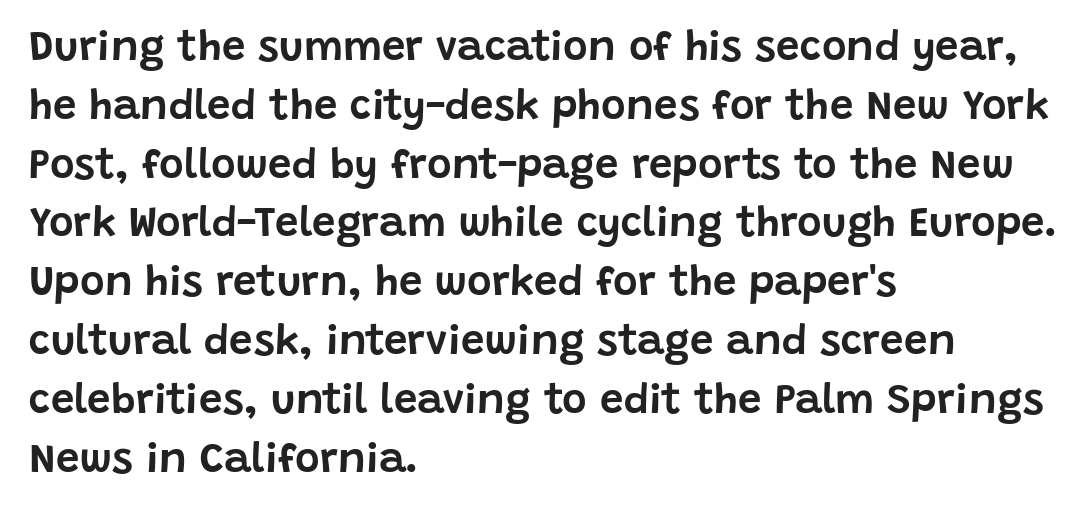
{"serif": "no", "italic": "no", "width": "normal", "stroke_contrast": "low", "x_height": "large", "monospaced": "no", "underline": "no", "align": "left", "line_spacing": "normal", "line_spacing_ratio": 1.4, "letter_spacing": "normal", "letter_spacing_em": 0.0, "glyph_px": 42}
